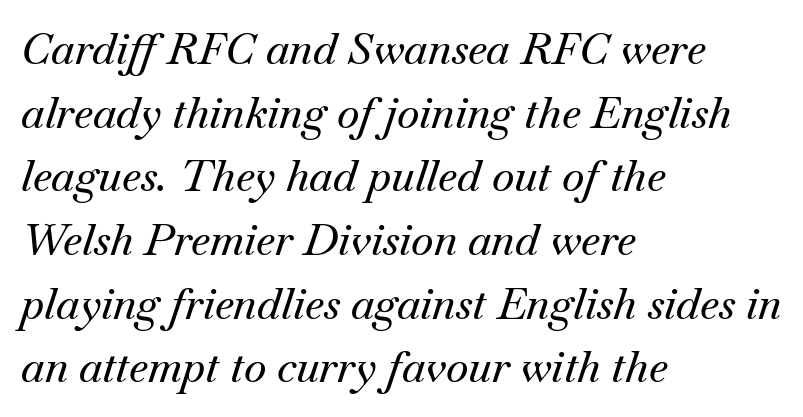
{"serif": "yes", "italic": "yes", "lean": "right", "slant_degrees": 18, "width": "normal", "stroke_contrast": "medium", "x_height": "small", "monospaced": "no", "underline": "no", "align": "left", "line_spacing": "normal", "line_spacing_ratio": 1.48, "letter_spacing": "normal", "letter_spacing_em": 0.0, "glyph_px": 43}
